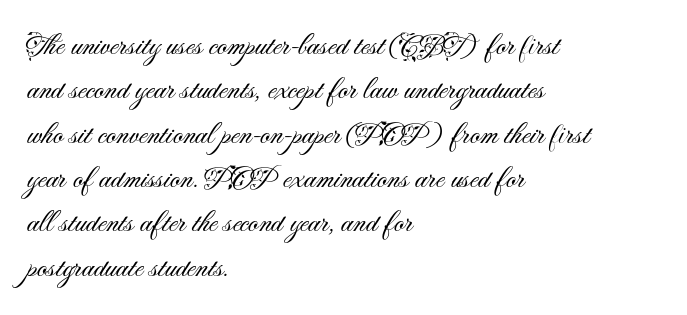
{"serif": "no", "bold": "no", "weight": "light", "width": "normal", "stroke_contrast": "medium", "x_height": "small", "monospaced": "no", "underline": "no", "align": "left", "line_spacing": "normal", "line_spacing_ratio": 1.43, "letter_spacing": "normal", "letter_spacing_em": 0.0, "glyph_px": 31}
